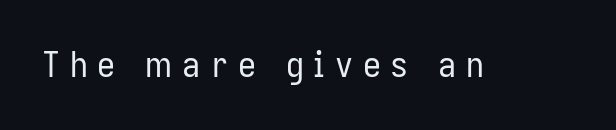
The image shows 36 px regular-weight, condensed sans-serif type, upright; set unusually wide letter spacing (+0.27 em), not underlined; low stroke contrast and a medium x-height.
